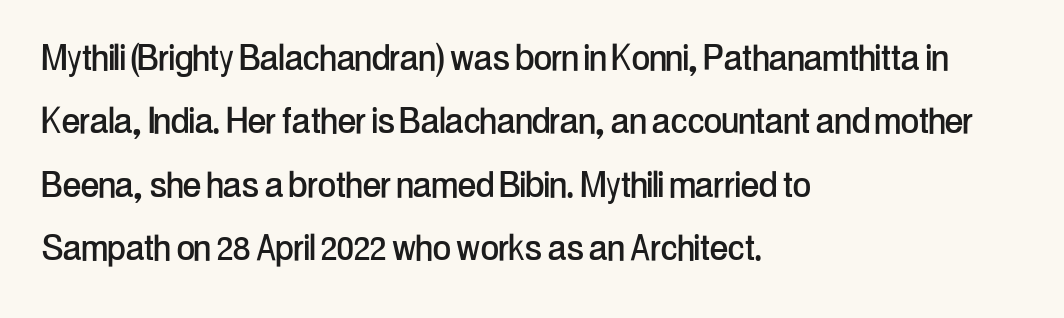
Q: Is the text italic (slanted)? A: No, it is upright.
Q: Is the typeface a serif or a sans-serif typeface? A: Sans-serif.
Q: Is the text underlined? A: No.
Q: How is the paragraph aligned? A: Left-aligned.
Q: Is the spacing between letters normal or unusually wide? A: Normal.
Q: Is the spacing between lines tight, normal or loose? A: Normal.
Q: Width (condensed, normal, or wide)? A: Condensed.
Q: Stroke contrast? A: Low.
Q: x-height? A: Medium.
Q: Monospaced? A: No.
